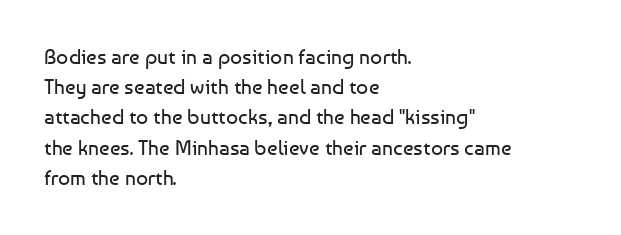
Regarding leading, the lines here are spaced in the standard way. Underline: absent. A classic flush-left, rag-right setting is used for this passage. Every character sits straight up, as roman type does.
